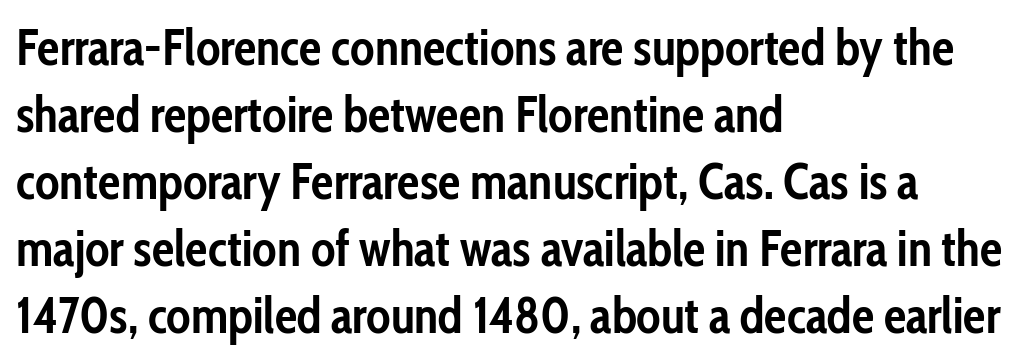
{"serif": "no", "italic": "no", "bold": "yes", "weight": "semibold", "width": "condensed", "stroke_contrast": "low", "x_height": "medium", "monospaced": "no", "underline": "no", "align": "left", "line_spacing": "normal", "line_spacing_ratio": 1.34, "letter_spacing": "normal", "letter_spacing_em": 0.0, "glyph_px": 50}
